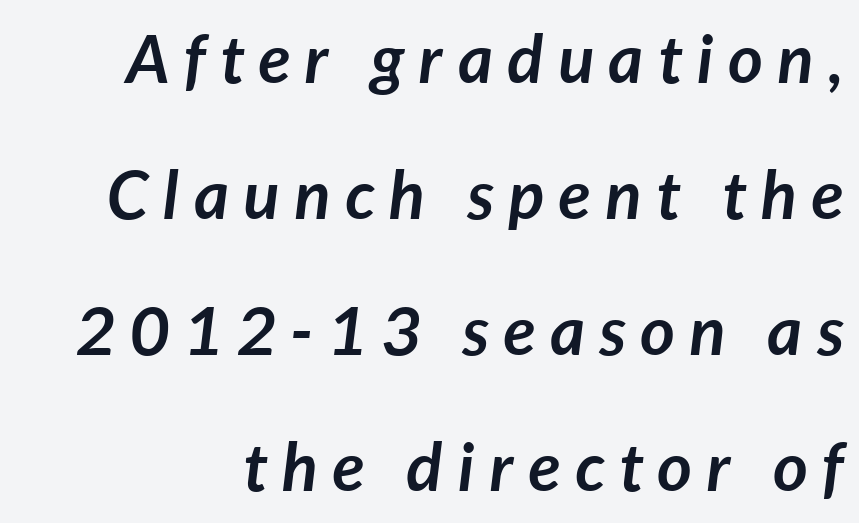
{"italic": "yes", "lean": "right", "slant_degrees": 7, "bold": "yes", "weight": "semibold", "width": "normal", "stroke_contrast": "low", "x_height": "medium", "monospaced": "no", "underline": "no", "line_spacing": "loose", "line_spacing_ratio": 2.03, "letter_spacing": "wide", "letter_spacing_em": 0.22, "glyph_px": 67}
